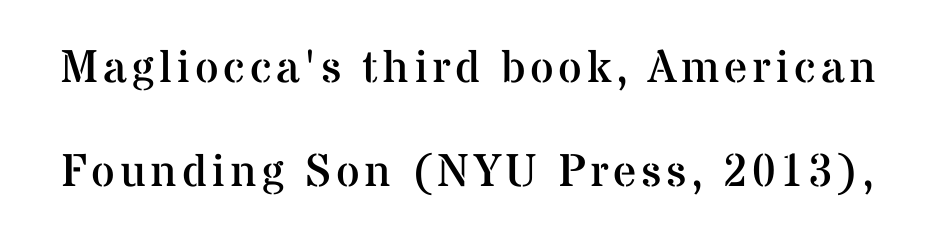
{"serif": "yes", "italic": "no", "bold": "no", "weight": "regular", "width": "normal", "stroke_contrast": "medium", "x_height": "medium", "monospaced": "no", "underline": "no", "line_spacing": "loose", "line_spacing_ratio": 2.26, "glyph_px": 46}
